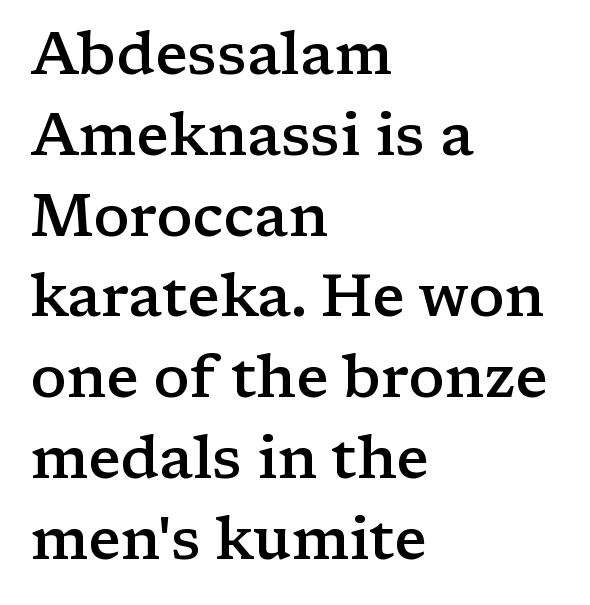
Q: Is the text bold? A: Semi-bold.
Q: Is the text italic (slanted)? A: No, it is upright.
Q: Is the typeface a serif or a sans-serif typeface? A: Serif.
Q: Is the text underlined? A: No.
Q: How is the paragraph aligned? A: Left-aligned.
Q: Is the spacing between letters normal or unusually wide? A: Normal.
Q: Is the spacing between lines tight, normal or loose? A: Normal.
Q: Width (condensed, normal, or wide)? A: Wide.
Q: Stroke contrast? A: Low.
Q: x-height? A: Medium.
Q: Monospaced? A: No.
